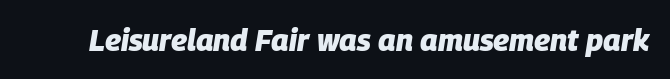
{"italic": "yes", "lean": "right", "slant_degrees": 9, "bold": "yes", "weight": "heavy", "width": "normal", "stroke_contrast": "low", "x_height": "large", "monospaced": "no", "underline": "no", "letter_spacing": "normal", "letter_spacing_em": 0.0, "glyph_px": 30}
